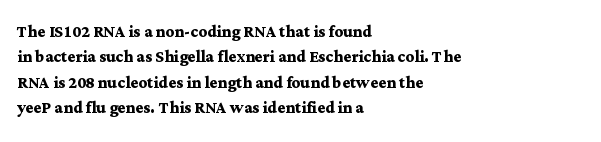
The gaps between neighbouring characters are ordinary and unremarkable. Heavy, bold letterforms. Posture: straight, roman, zero tilt. Caption: multi-line text, flush left, ragged right. Clear beneath every line of the passage.
